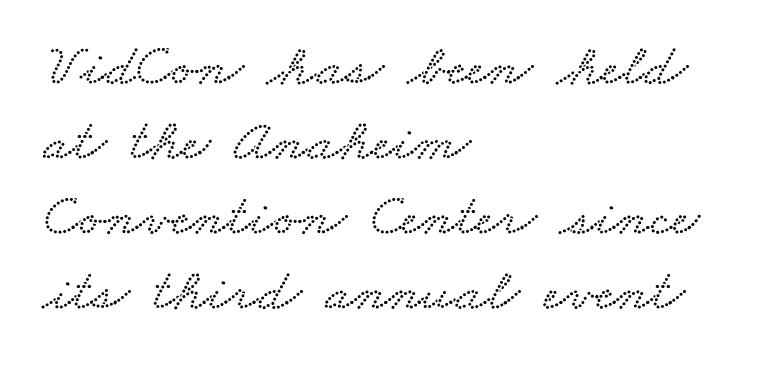
The image shows 60 px wide type; set left-aligned, normal line spacing (1.25x), normal letter spacing, not underlined; low stroke contrast and a small x-height.
